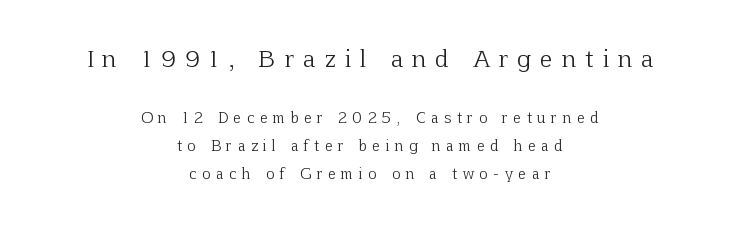
Q: Is the text bold? A: No.
Q: Is the text italic (slanted)? A: No, it is upright.
Q: Is the text underlined? A: No.
Q: How is the paragraph aligned? A: Centered.
Q: Is the spacing between letters normal or unusually wide? A: Unusually wide.
Q: Is the spacing between lines tight, normal or loose? A: Loose.
Q: Which block of text is set in a larger size, the first (top) or the second (bottom)? A: The first (top) one.
